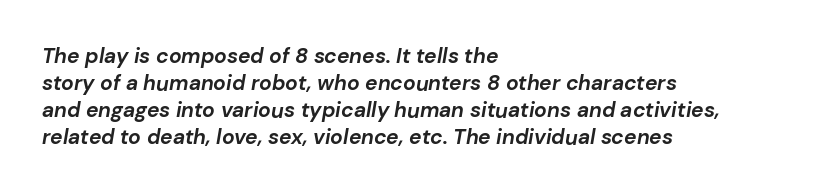
Q: Is the text bold? A: Yes.
Q: Is the text italic (slanted)? A: Yes, it leans right by about 10 degrees.
Q: Is the text underlined? A: No.
Q: How is the paragraph aligned? A: Left-aligned.
Q: Is the spacing between letters normal or unusually wide? A: Normal.
Q: Is the spacing between lines tight, normal or loose? A: Normal.
